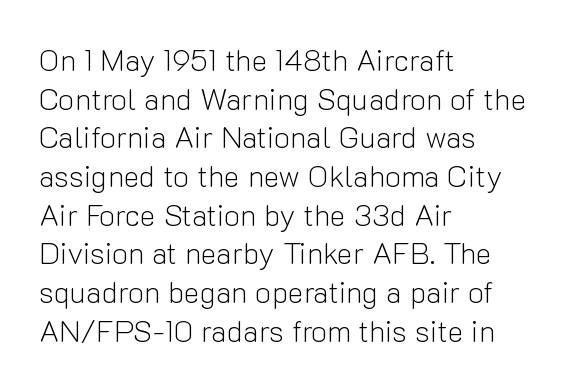
Q: Is the text bold? A: No.
Q: Is the text italic (slanted)? A: No, it is upright.
Q: Is the typeface a serif or a sans-serif typeface? A: Sans-serif.
Q: Is the text underlined? A: No.
Q: How is the paragraph aligned? A: Left-aligned.
Q: Is the spacing between letters normal or unusually wide? A: Normal.
Q: Is the spacing between lines tight, normal or loose? A: Normal.
Q: Width (condensed, normal, or wide)? A: Normal.
Q: Stroke contrast? A: Low.
Q: x-height? A: Medium.
Q: Monospaced? A: No.
